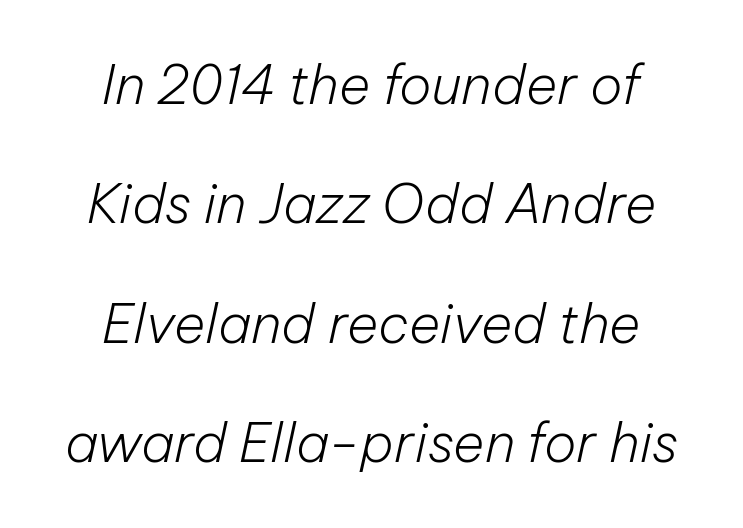
{"italic": "yes", "lean": "right", "slant_degrees": 12, "bold": "no", "weight": "light", "width": "normal", "stroke_contrast": "low", "x_height": "medium", "monospaced": "no", "underline": "no", "align": "center", "line_spacing": "loose", "line_spacing_ratio": 2.21, "letter_spacing": "normal", "letter_spacing_em": 0.0, "glyph_px": 54}
